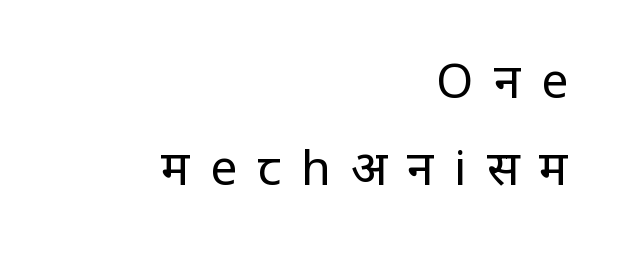
Q: Is the text bold? A: No.
Q: Is the text italic (slanted)? A: No, it is upright.
Q: Is the typeface a serif or a sans-serif typeface? A: Sans-serif.
Q: Is the text underlined? A: No.
Q: How is the paragraph aligned? A: Right-aligned.
Q: Is the spacing between letters normal or unusually wide? A: Unusually wide.
Q: Width (condensed, normal, or wide)? A: Condensed.
Q: Stroke contrast? A: Low.
Q: x-height? A: Large.
Q: Monospaced? A: No.
